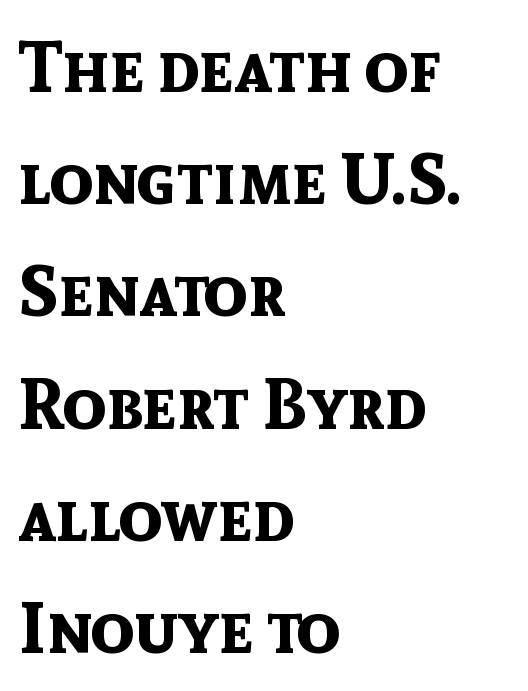
Q: Is the text bold? A: Yes.
Q: Is the text italic (slanted)? A: No, it is upright.
Q: Is the typeface a serif or a sans-serif typeface? A: Sans-serif.
Q: Is the text underlined? A: No.
Q: How is the paragraph aligned? A: Left-aligned.
Q: Is the spacing between letters normal or unusually wide? A: Normal.
Q: Is the spacing between lines tight, normal or loose? A: Normal.
Q: Width (condensed, normal, or wide)? A: Normal.
Q: x-height? A: Medium.
Q: Monospaced? A: No.
